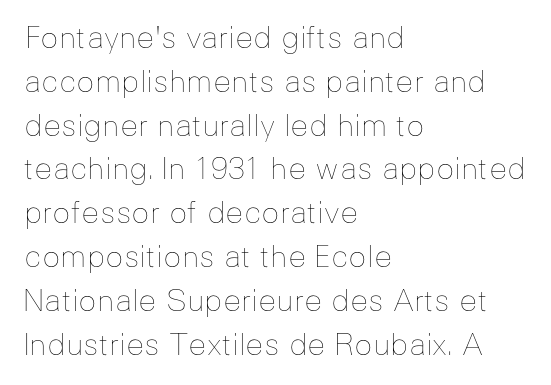
Heaviness? Minimal to ordinary, like unemphasized prose. The paragraph has a hard left edge and a soft right edge. Whoever set this chose a conventional vertical rhythm. Has an underline been added? It has not. Each letter keeps its own natural width here, so spacing adapts to shape. Is the letter spacing exaggerated? No — it looks like the ordinary default.
